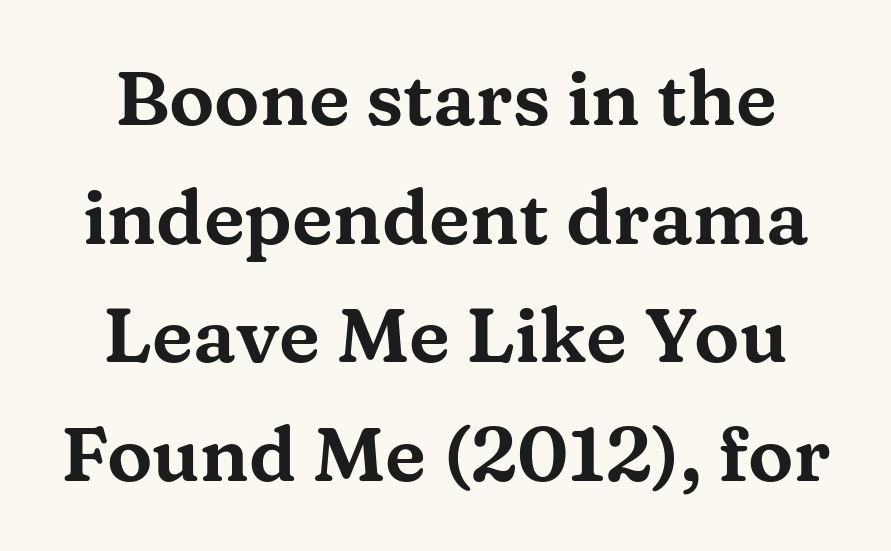
The specimen omits any rule beneath the text block's lines. Serif or sans? Serif — the stroke terminals have little feet. Is there much room between lines? A standard amount, neither cramped nor airy. Here the glyphs are tracked normally, forming tight word shapes.
